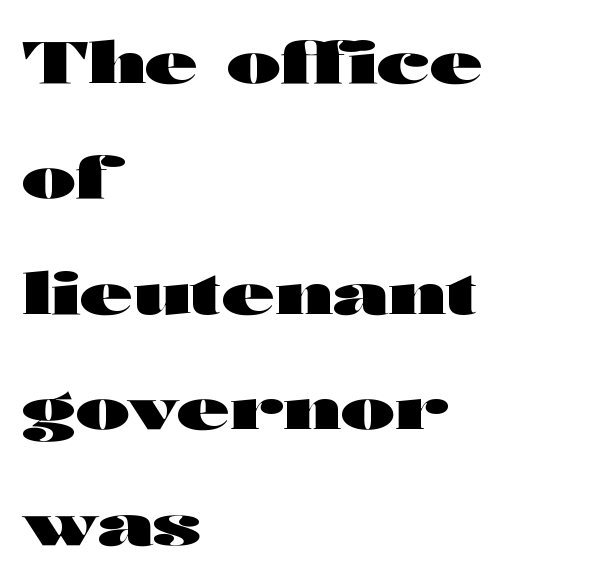
The image shows 58 px heavy, wide type, upright; set left-aligned, loose line spacing (1.99x), normal letter spacing, not underlined; high stroke contrast and a medium x-height.
